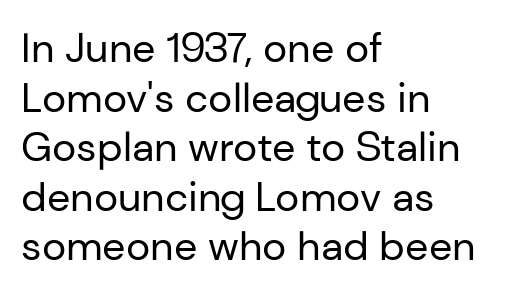
{"serif": "no", "italic": "no", "bold": "no", "weight": "regular", "width": "normal", "stroke_contrast": "low", "x_height": "medium", "monospaced": "no", "underline": "no", "align": "left", "line_spacing_ratio": 1.21, "letter_spacing": "normal", "letter_spacing_em": 0.0, "glyph_px": 41}
